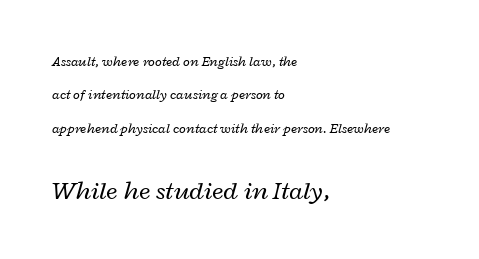
The font sits on the lighter half of the weight spectrum, regular included. Designer's note — italics engaged. Where is the straight margin? On the left. Regarding leading, the lines here are spaced well apart. Short note: letters normally spaced. Check the space under the baseline: it is left empty.
